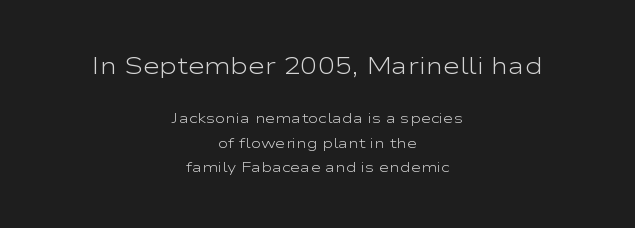
The composition opens big and finishes small. Words float on clear page, feet unadorned. The rendering keeps characters at their native spacing. Heaviness? Minimal to ordinary, like unemphasized prose. The specimen reads as upright at a glance.
